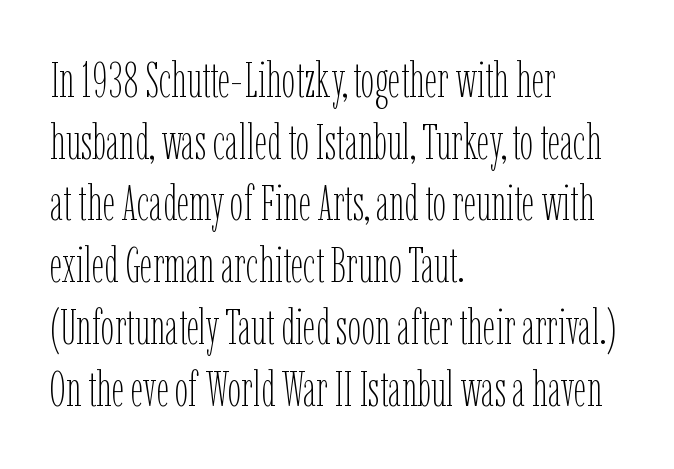
{"italic": "no", "bold": "no", "weight": "thin", "width": "condensed", "stroke_contrast": "low", "x_height": "medium", "monospaced": "no", "underline": "no", "align": "left", "line_spacing": "normal", "line_spacing_ratio": 1.26, "letter_spacing": "normal", "letter_spacing_em": 0.0, "glyph_px": 49}
